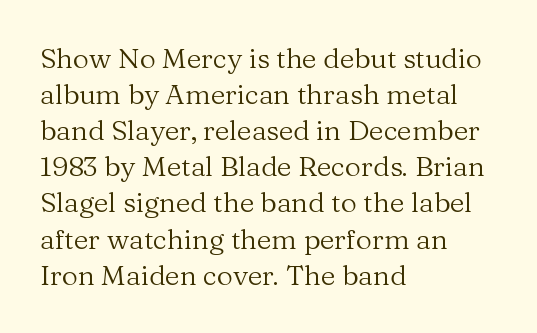
The specimen omits any rule beneath the text block's lines. A normal amount of white space separates one row of letters from the next. A quiet, ordinary-to-light weight characterises the typeface. Posture: vertical. Notice how the passage keeps a crisp vertical edge on the left only. Spacing verdict: proportional, widths tailored to each character.
